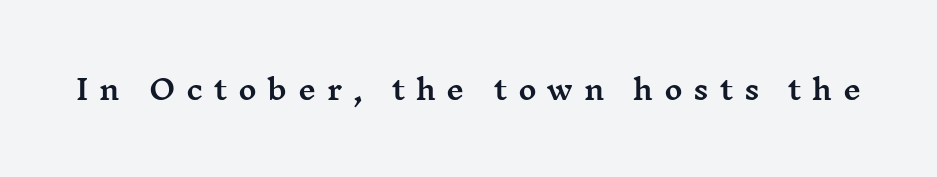
Q: Is the text italic (slanted)? A: No, it is upright.
Q: Is the typeface a serif or a sans-serif typeface? A: Serif.
Q: Is the text underlined? A: No.
Q: Is the spacing between letters normal or unusually wide? A: Unusually wide.
Q: Width (condensed, normal, or wide)? A: Wide.
Q: Stroke contrast? A: Medium.
Q: x-height? A: Medium.
Q: Monospaced? A: No.
